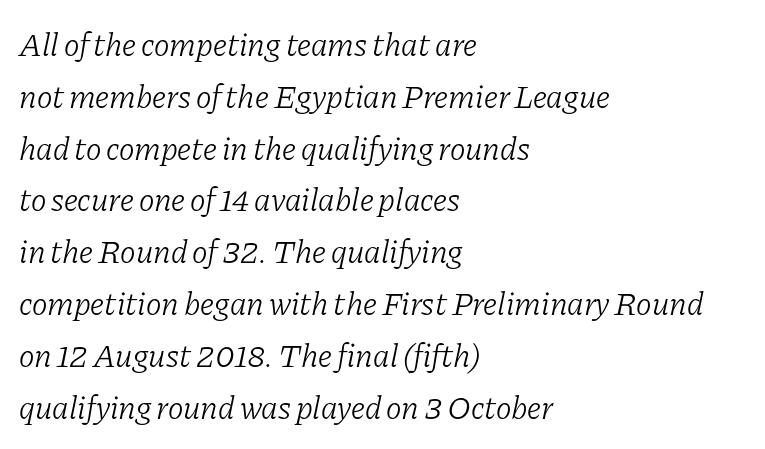
{"serif": "yes", "italic": "yes", "lean": "right", "slant_degrees": 11, "bold": "no", "weight": "light", "width": "normal", "stroke_contrast": "low", "x_height": "medium", "monospaced": "no", "underline": "no", "align": "left", "line_spacing": "normal", "line_spacing_ratio": 1.57, "letter_spacing": "normal", "letter_spacing_em": 0.0, "glyph_px": 33}
